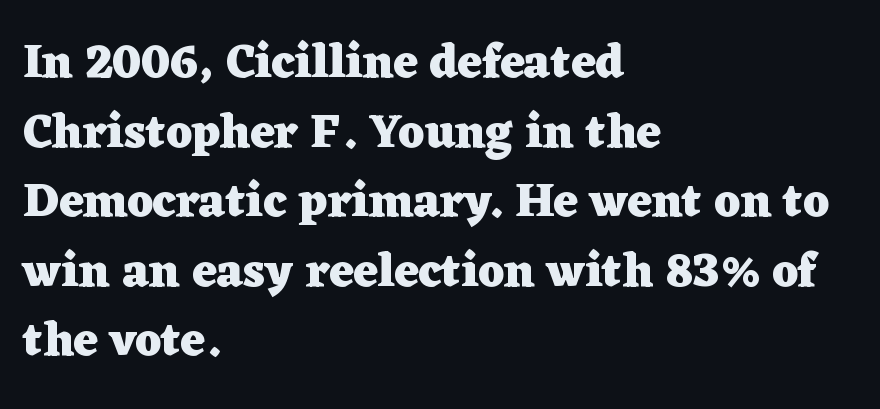
Note: serifs present on the glyphs. The passage shown is not underscored anywhere. Unlike italic type, these characters show no tilt at all. Does the copy run flush right? No — it runs flush left. What's the leading like? Ordinary, nothing unusual.
